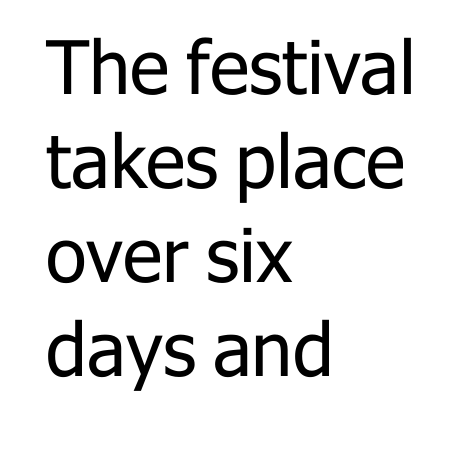
The image shows 74 px regular-weight sans-serif type, upright; set left-aligned, normal line spacing (1.27x), normal letter spacing, not underlined; low stroke contrast and a medium x-height.
